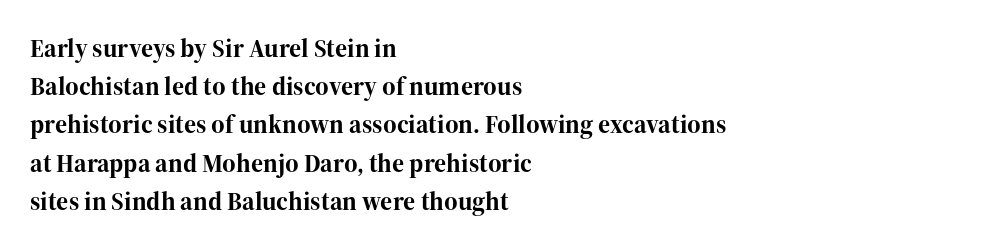
The image shows 26 px bold type, upright; set left-aligned, normal line spacing (1.47x), normal letter spacing, not underlined.
